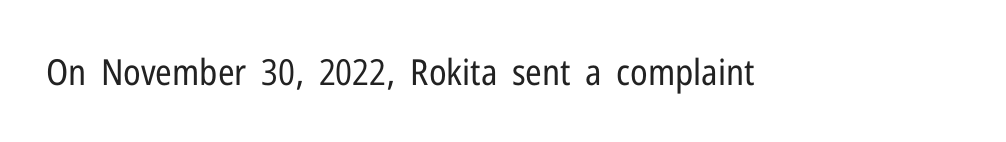
Q: Is the text bold? A: No.
Q: Is the text italic (slanted)? A: No, it is upright.
Q: Is the typeface a serif or a sans-serif typeface? A: Sans-serif.
Q: Is the text underlined? A: No.
Q: Is the spacing between letters normal or unusually wide? A: Normal.
Q: Width (condensed, normal, or wide)? A: Condensed.
Q: Stroke contrast? A: Low.
Q: x-height? A: Medium.
Q: Monospaced? A: No.
